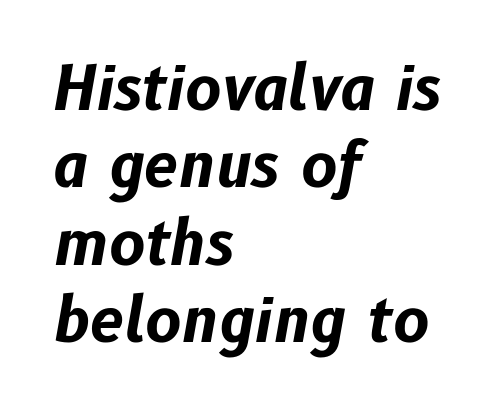
{"italic": "yes", "lean": "right", "slant_degrees": 10, "bold": "yes", "weight": "bold", "width": "normal", "stroke_contrast": "low", "x_height": "medium", "monospaced": "no", "underline": "no", "align": "left", "line_spacing": "normal", "line_spacing_ratio": 1.27, "letter_spacing": "normal", "letter_spacing_em": 0.0, "glyph_px": 61}
